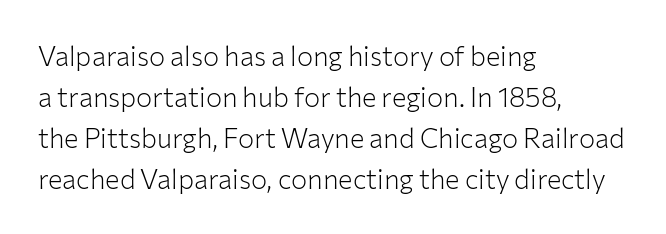
Q: Is the text bold? A: No.
Q: Is the text italic (slanted)? A: No, it is upright.
Q: Is the text underlined? A: No.
Q: How is the paragraph aligned? A: Left-aligned.
Q: Is the spacing between letters normal or unusually wide? A: Normal.
Q: Is the spacing between lines tight, normal or loose? A: Normal.
